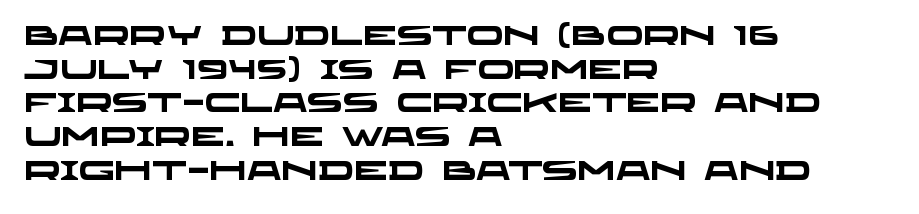
{"bold": "yes", "underline": "no", "align": "left", "line_spacing": "normal", "line_spacing_ratio": 1.25, "letter_spacing": "normal", "letter_spacing_em": 0.0, "glyph_px": 27}
